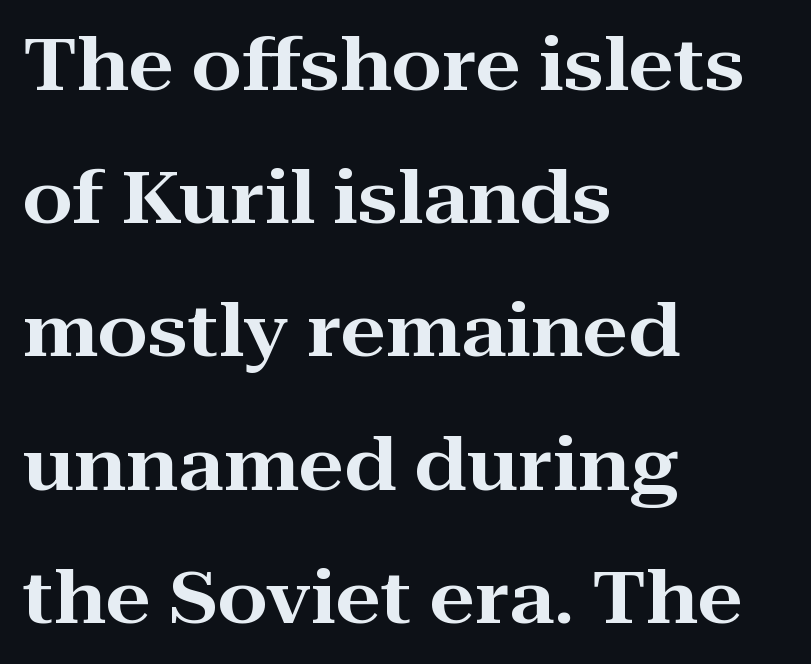
The image shows 72 px wide serif type, upright; set left-aligned, line spacing 1.85x, normal letter spacing, not underlined; high stroke contrast and a medium x-height.
